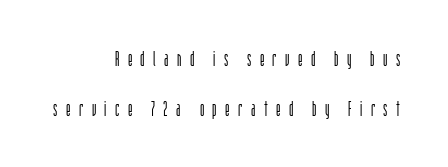
{"italic": "no", "bold": "no", "underline": "no", "align": "right", "line_spacing": "loose", "line_spacing_ratio": 2.36, "letter_spacing": "wide", "letter_spacing_em": 0.4, "glyph_px": 21}
